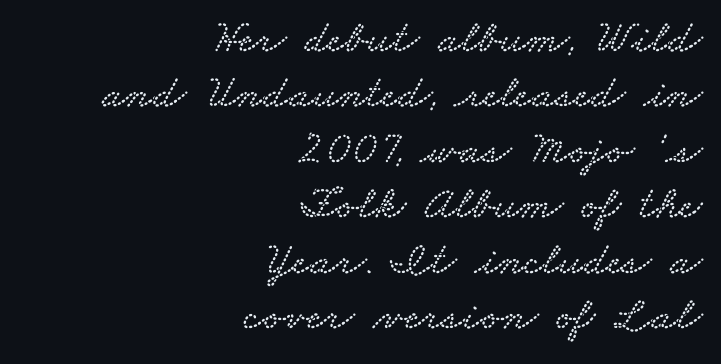
{"serif": "yes", "width": "wide", "stroke_contrast": "low", "x_height": "small", "monospaced": "no", "underline": "no", "align": "right", "line_spacing_ratio": 1.18, "letter_spacing": "normal", "letter_spacing_em": 0.0, "glyph_px": 47}
